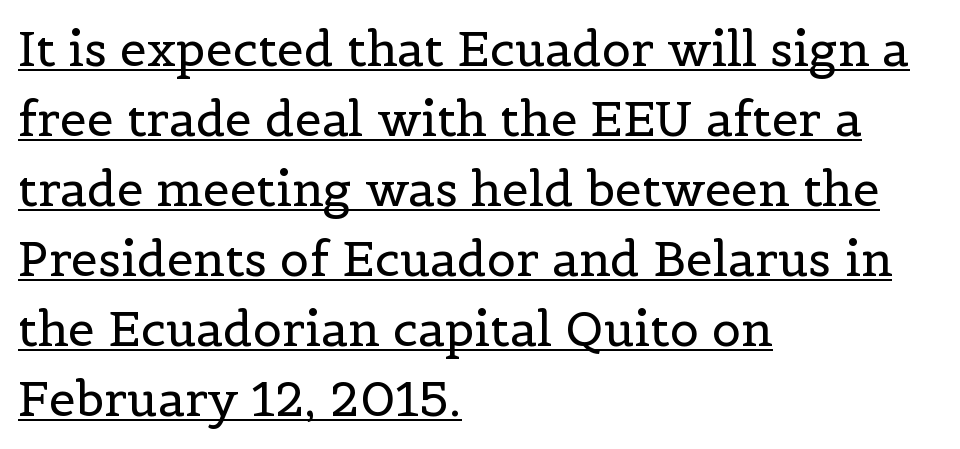
Q: Is the text bold? A: No.
Q: Is the text italic (slanted)? A: No, it is upright.
Q: Is the typeface a serif or a sans-serif typeface? A: Serif.
Q: Is the text underlined? A: Yes.
Q: How is the paragraph aligned? A: Left-aligned.
Q: Is the spacing between letters normal or unusually wide? A: Normal.
Q: Is the spacing between lines tight, normal or loose? A: Normal.
Q: Width (condensed, normal, or wide)? A: Normal.
Q: x-height? A: Medium.
Q: Monospaced? A: No.
